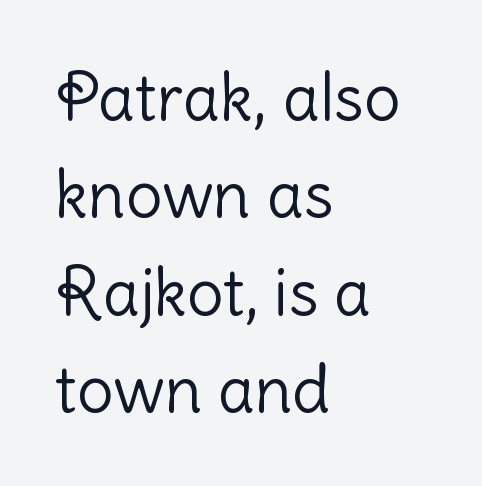
{"serif": "no", "italic": "no", "bold": "no", "weight": "light", "width": "normal", "stroke_contrast": "low", "x_height": "medium", "monospaced": "no", "underline": "no", "align": "left", "line_spacing": "normal", "line_spacing_ratio": 1.5, "letter_spacing": "normal", "letter_spacing_em": 0.0, "glyph_px": 65}
